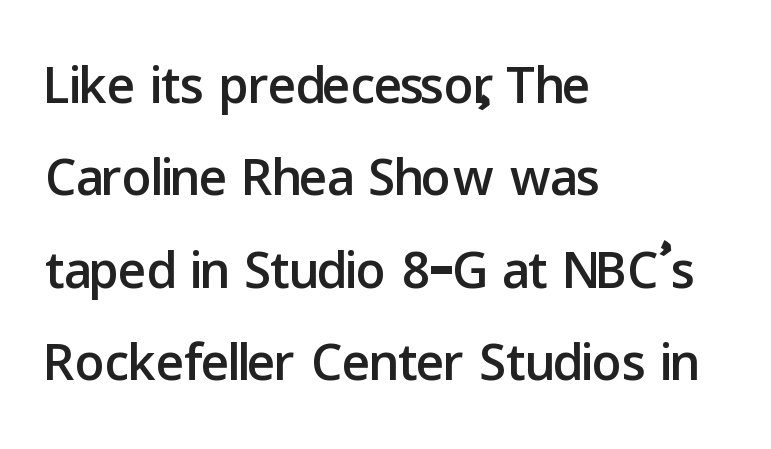
Look at the bottom of the vertical strokes: they stop flat, with no serifs. No extra tracking has been applied to these lines. Posture: straight, roman, zero tilt. The rendering uses natural spacing where letterforms have individual widths. A classic flush-left, rag-right setting is used for this passage. Lines of text with bare space underneath.
